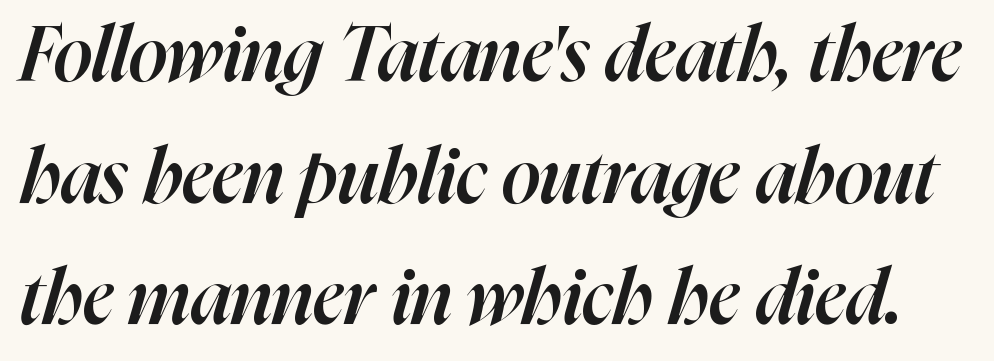
Q: Is the text bold? A: Semi-bold.
Q: Is the text italic (slanted)? A: Yes, it leans right by about 16 degrees.
Q: Is the text underlined? A: No.
Q: Is the spacing between letters normal or unusually wide? A: Normal.
Q: Is the spacing between lines tight, normal or loose? A: Normal.
Q: Width (condensed, normal, or wide)? A: Normal.
Q: Stroke contrast? A: High.
Q: x-height? A: Medium.
Q: Monospaced? A: No.
